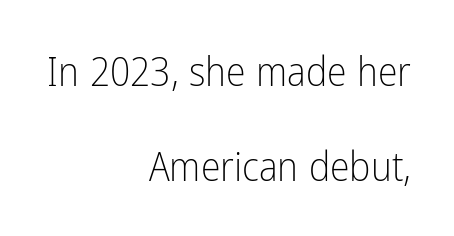
{"serif": "no", "italic": "no", "bold": "no", "weight": "light", "width": "condensed", "stroke_contrast": "low", "x_height": "medium", "monospaced": "no", "underline": "no", "align": "right", "line_spacing": "loose", "line_spacing_ratio": 2.37, "letter_spacing": "normal", "letter_spacing_em": 0.0, "glyph_px": 40}
